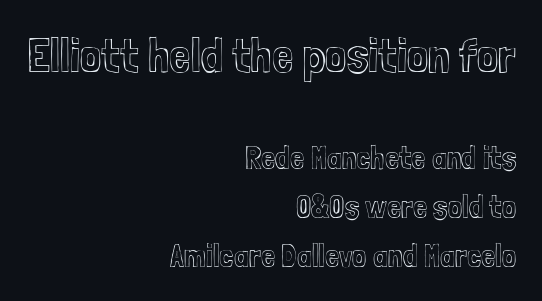
Q: Is the text italic (slanted)? A: No, it is upright.
Q: Is the text underlined? A: No.
Q: How is the paragraph aligned? A: Right-aligned.
Q: Is the spacing between letters normal or unusually wide? A: Normal.
Q: Is the spacing between lines tight, normal or loose? A: Normal.
Q: Which block of text is set in a larger size, the first (top) or the second (bottom)? A: The first (top) one.
Q: Width (condensed, normal, or wide)? A: Condensed.
Q: x-height? A: Medium.
Q: Monospaced? A: No.
